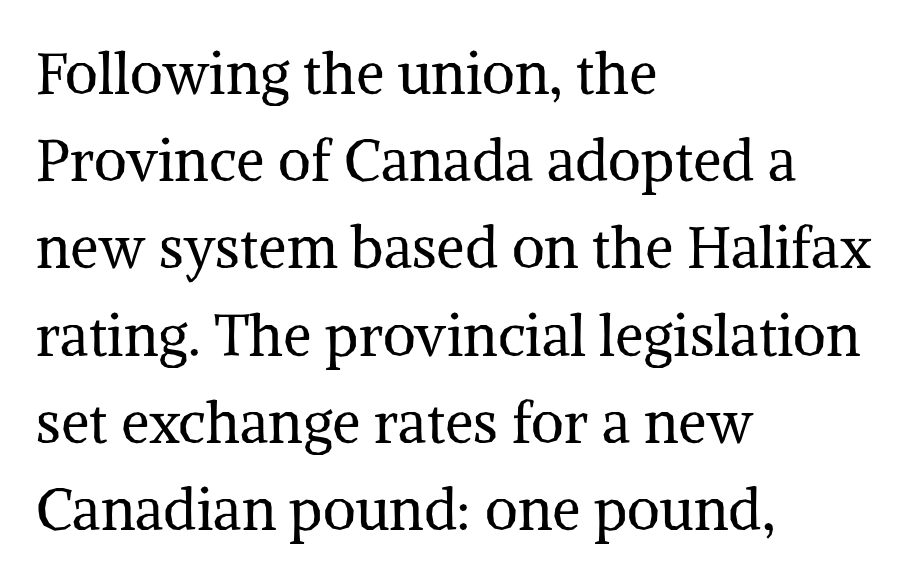
The image shows 57 px regular-weight serif type, upright; set left-aligned, normal line spacing (1.53x), normal letter spacing, not underlined; medium stroke contrast and a medium x-height.
